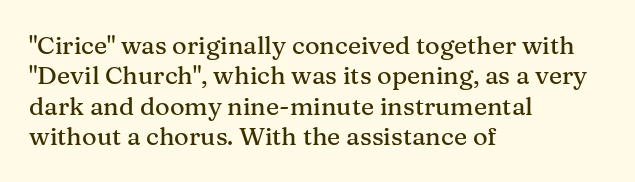
Q: Is the text italic (slanted)? A: No, it is upright.
Q: Is the text underlined? A: No.
Q: How is the paragraph aligned? A: Left-aligned.
Q: Is the spacing between letters normal or unusually wide? A: Normal.
